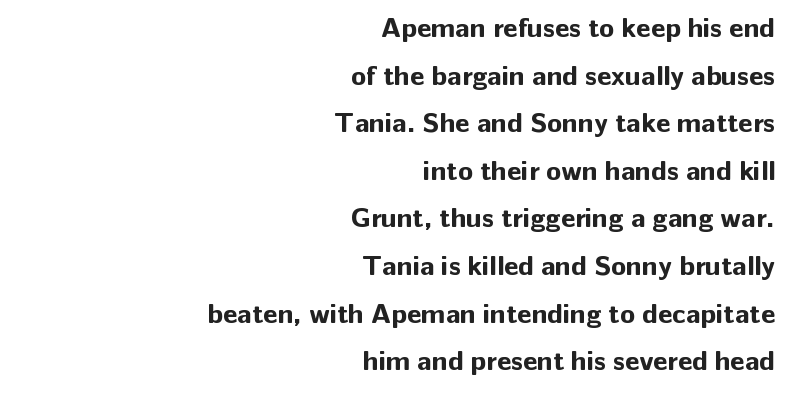
The image shows 28 px bold sans-serif type, upright; set right-aligned, normal line spacing (1.7x), normal letter spacing, not underlined; low stroke contrast and a medium x-height.
